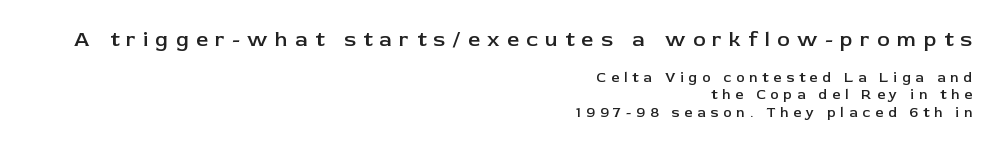
Q: Is the text bold? A: Semi-bold.
Q: Is the text italic (slanted)? A: No, it is upright.
Q: Is the text underlined? A: No.
Q: How is the paragraph aligned? A: Right-aligned.
Q: Is the spacing between letters normal or unusually wide? A: Unusually wide.
Q: Which block of text is set in a larger size, the first (top) or the second (bottom)? A: The first (top) one.
